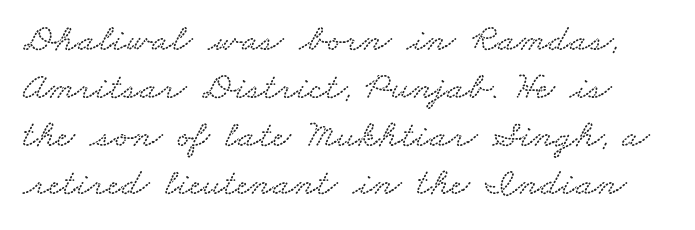
The space directly below the letters is spotless. The tracking reads as untouched default to a designer's eye. Proportional: the letters do not fall into vertical columns.
